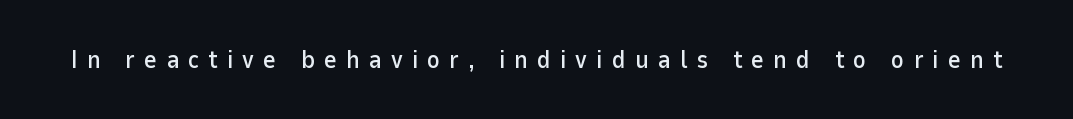
{"italic": "no", "underline": "no", "letter_spacing": "wide", "letter_spacing_em": 0.36, "glyph_px": 25}
